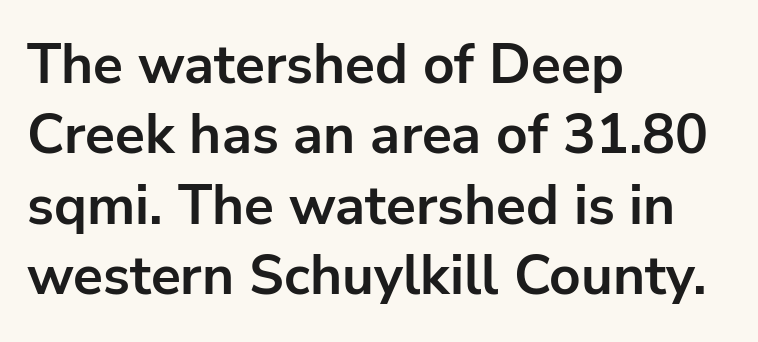
{"serif": "no", "italic": "no", "bold": "yes", "weight": "bold", "width": "normal", "stroke_contrast": "low", "x_height": "medium", "monospaced": "no", "underline": "no", "align": "left", "line_spacing": "normal", "line_spacing_ratio": 1.28, "letter_spacing": "normal", "letter_spacing_em": 0.0, "glyph_px": 55}
